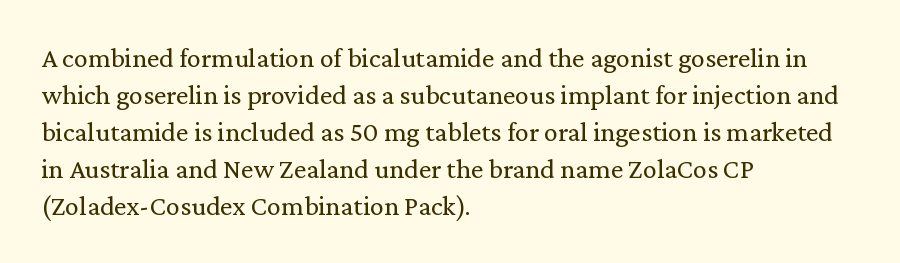
{"serif": "yes", "italic": "no", "bold": "no", "weight": "regular", "width": "normal", "stroke_contrast": "low", "x_height": "medium", "monospaced": "no", "underline": "no", "align": "left", "line_spacing": "normal", "line_spacing_ratio": 1.32, "letter_spacing": "normal", "letter_spacing_em": 0.0, "glyph_px": 28}
